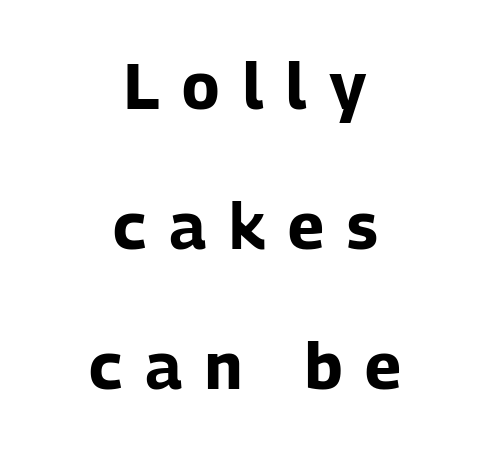
Plenty of ink on the page — the face is bold. You could fit nearly another row in the gap between these rows. The foot of each line stays bare and open. To sum up the face: it is a sans, with no serifs. The face used here is rendered with a markedly widened letterfit.
